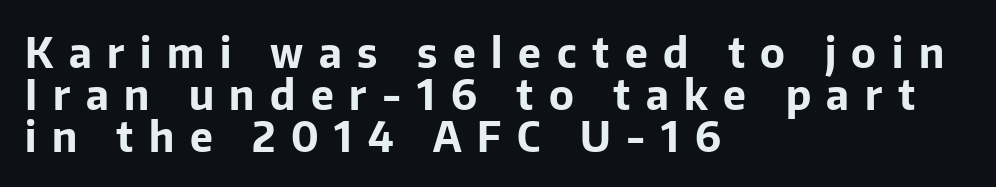
The image shows 41 px bold sans-serif type, upright; set left-aligned, tight line spacing (1.02x), unusually wide letter spacing (+0.38 em), not underlined; low stroke contrast and a medium x-height.
